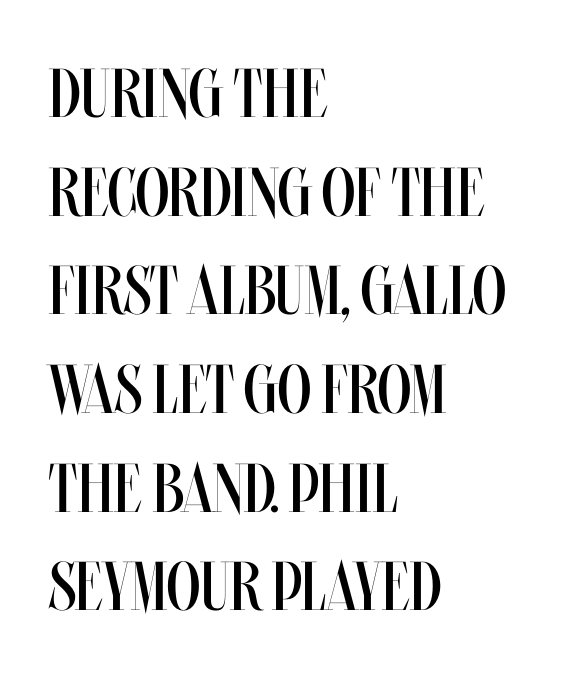
The image shows 69 px regular-weight, condensed type, upright; set left-aligned, normal line spacing (1.43x), normal letter spacing, not underlined; medium stroke contrast and a large x-height.
